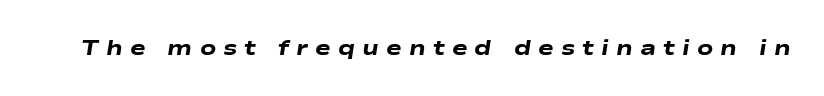
Q: Is the text bold? A: Yes.
Q: Is the text italic (slanted)? A: Yes, it leans right by about 9 degrees.
Q: Is the text underlined? A: No.
Q: Is the spacing between letters normal or unusually wide? A: Unusually wide.
